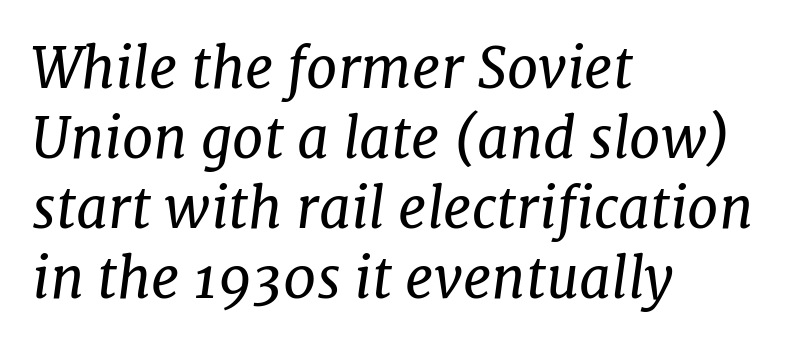
The image shows 56 px regular-weight serif type, italic (leaning right); set left-aligned, normal line spacing (1.25x), normal letter spacing, not underlined; low stroke contrast and a medium x-height.
